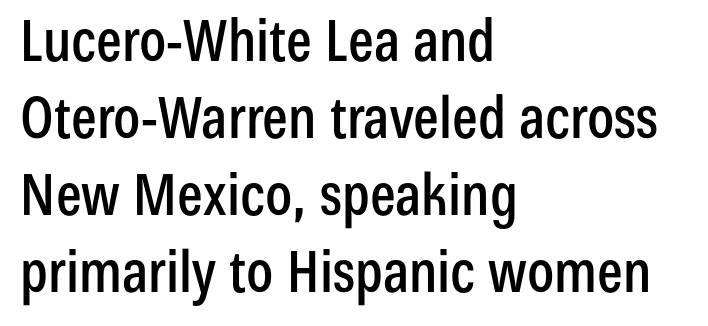
Q: Is the text italic (slanted)? A: No, it is upright.
Q: Is the typeface a serif or a sans-serif typeface? A: Sans-serif.
Q: Is the text underlined? A: No.
Q: How is the paragraph aligned? A: Left-aligned.
Q: Is the spacing between letters normal or unusually wide? A: Normal.
Q: Is the spacing between lines tight, normal or loose? A: Normal.
Q: Width (condensed, normal, or wide)? A: Condensed.
Q: Stroke contrast? A: Low.
Q: x-height? A: Medium.
Q: Monospaced? A: No.
